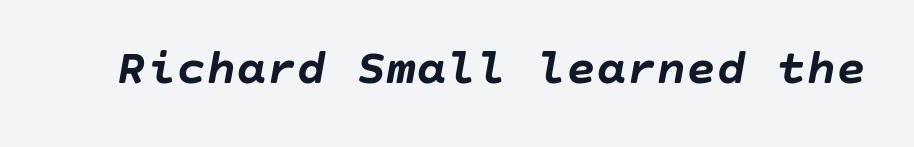
The area under the type is left untouched. These lines were composed using italics. The rendering keeps characters at their native spacing. Strokes here are thick enough to call this a true bold.
